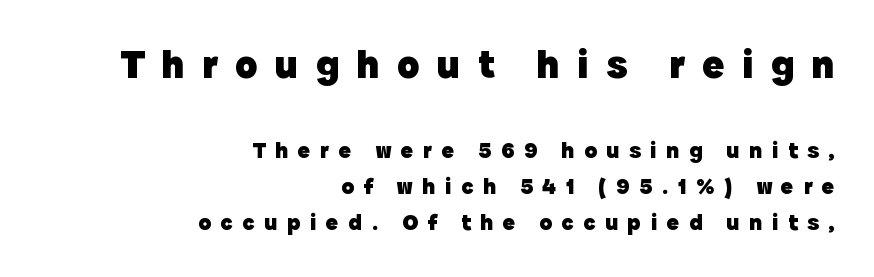
Weight: bold. Unmarked baselines from the first word to the last. The gaps between neighbouring characters are conspicuously large. Proportional: the letters do not fall into vertical columns. A normal amount of white space separates one row of letters from the next.
